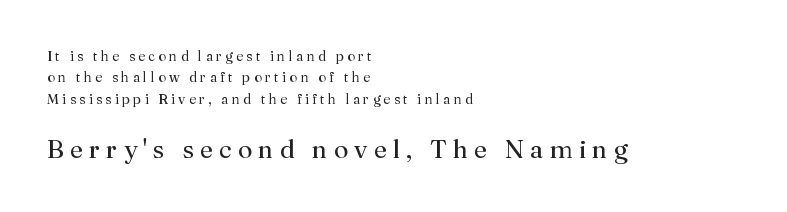
The image shows 26 px text type, upright; set left-aligned, normal line spacing (1.52x), unusually wide letter spacing (+0.24 em), not underlined; the second (bottom) block is 1.86x larger.
